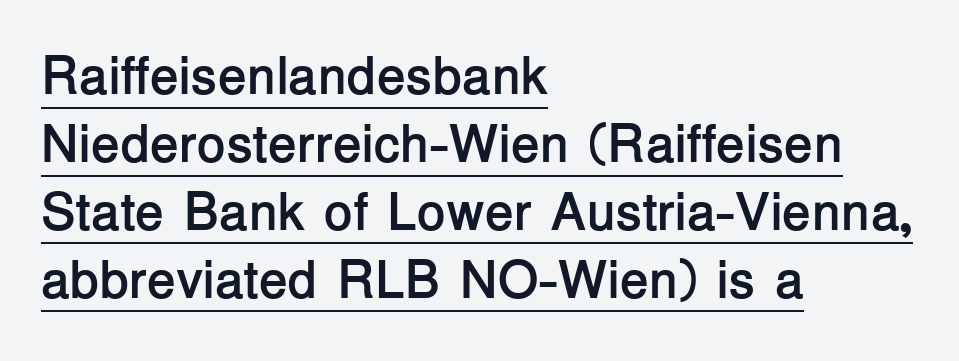
Q: Is the text bold? A: Yes.
Q: Is the text italic (slanted)? A: No, it is upright.
Q: Is the typeface a serif or a sans-serif typeface? A: Sans-serif.
Q: Is the text underlined? A: Yes.
Q: How is the paragraph aligned? A: Left-aligned.
Q: Is the spacing between letters normal or unusually wide? A: Normal.
Q: Is the spacing between lines tight, normal or loose? A: Normal.
Q: Width (condensed, normal, or wide)? A: Normal.
Q: Stroke contrast? A: Low.
Q: x-height? A: Medium.
Q: Monospaced? A: No.
